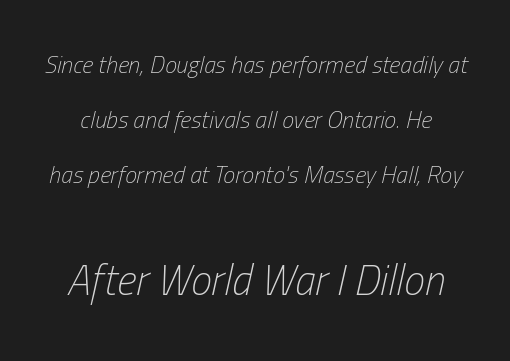
Q: Is the text bold? A: No.
Q: Is the text italic (slanted)? A: Yes, it leans right by about 13 degrees.
Q: Is the text underlined? A: No.
Q: Is the spacing between letters normal or unusually wide? A: Normal.
Q: Is the spacing between lines tight, normal or loose? A: Loose.
Q: Which block of text is set in a larger size, the first (top) or the second (bottom)? A: The second (bottom) one.
Q: Width (condensed, normal, or wide)? A: Condensed.
Q: Stroke contrast? A: Low.
Q: x-height? A: Medium.
Q: Monospaced? A: No.
